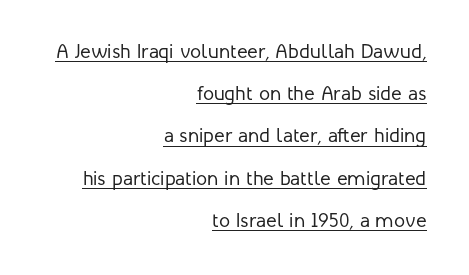
The image shows 20 px text type, upright; set right-aligned, loose line spacing (2.11x), normal letter spacing, underlined.
